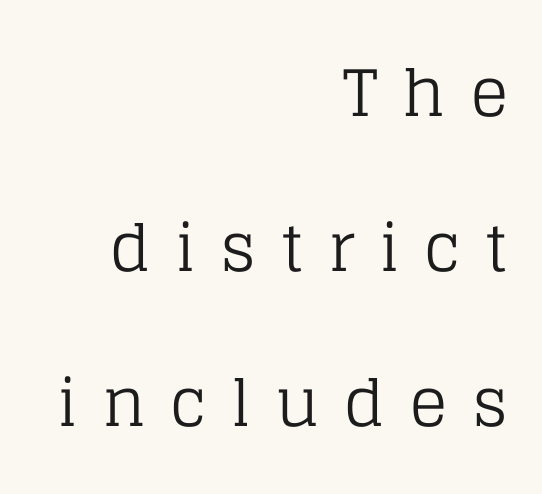
The face used here is seriffed, in the tradition of book romans. The rendering uses natural spacing where letterforms have individual widths. The vertical gap from one line to the next is large. The cut favours lightness, reaching ordinary text weight at its darkest.
